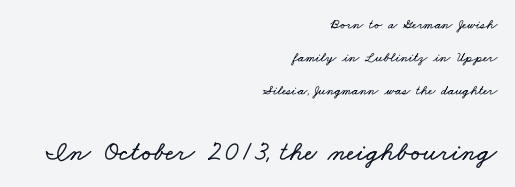
{"width": "wide", "stroke_contrast": "low", "x_height": "small", "monospaced": "no", "underline": "no", "align": "right", "line_spacing": "loose", "line_spacing_ratio": 2.37, "letter_spacing": "normal", "letter_spacing_em": 0.0, "larger_block": "second", "size_ratio": 2.0, "glyph_px": 28}
